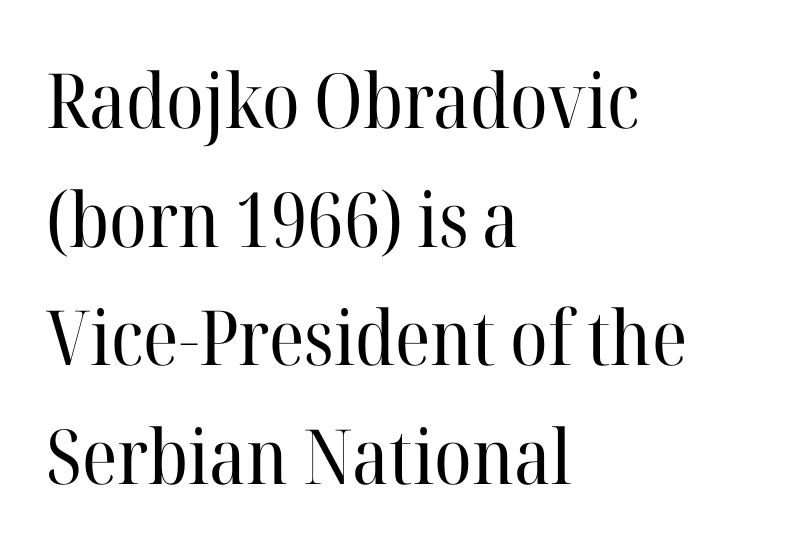
Q: Is the text bold? A: No.
Q: Is the text italic (slanted)? A: No, it is upright.
Q: Is the typeface a serif or a sans-serif typeface? A: Serif.
Q: Is the text underlined? A: No.
Q: How is the paragraph aligned? A: Left-aligned.
Q: Is the spacing between letters normal or unusually wide? A: Normal.
Q: Is the spacing between lines tight, normal or loose? A: Normal.
Q: Width (condensed, normal, or wide)? A: Normal.
Q: Stroke contrast? A: High.
Q: x-height? A: Medium.
Q: Monospaced? A: No.
